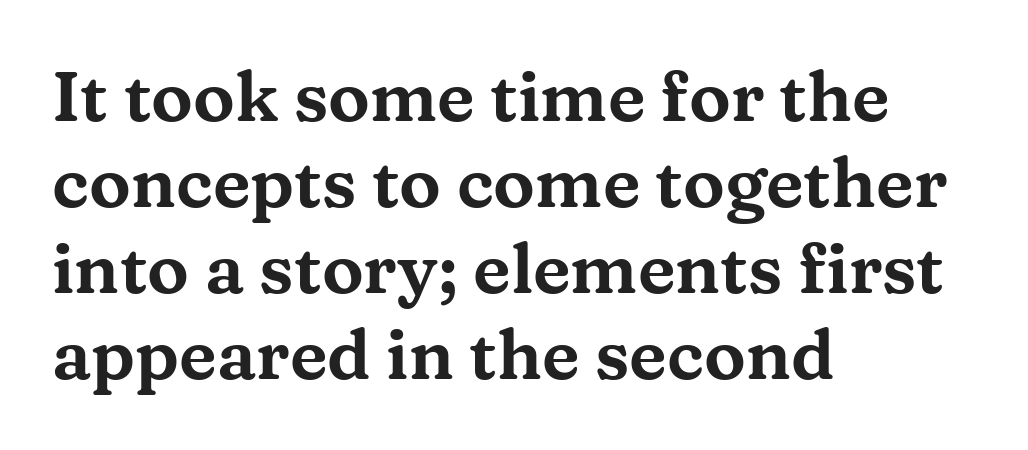
A typesetter would call this proportional, since set widths differ per character. Ordinary non-slanted type is in use. The rendering anchors every line to the left-hand side. The gap between lines stays unmarked.
